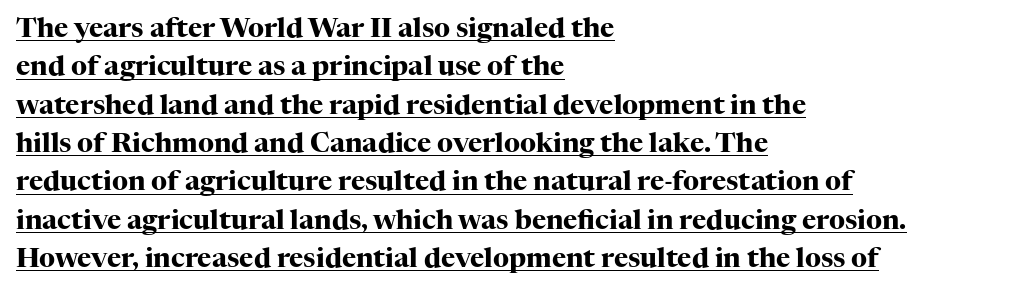
Look at the tracking — it's just the regular setting, nothing added. This sample uses an upright cut, with every glyph sitting square on the baseline. Horizontally, the lines are justified to the leading edge only. Weight check: bold — yes, fully. Each line of the rendering has a horizontal stroke beneath the glyphs. The rendering uses a moderate line-height, typical for paragraphs.
